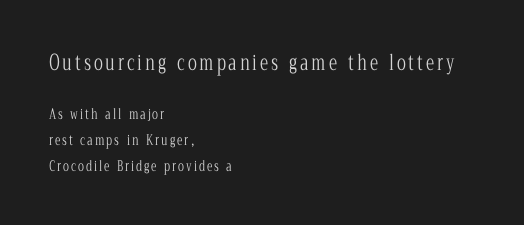
The image shows 21 px text type, upright; set left-aligned, line spacing 1.87x, not underlined; the first (top) block is 1.5x larger.
